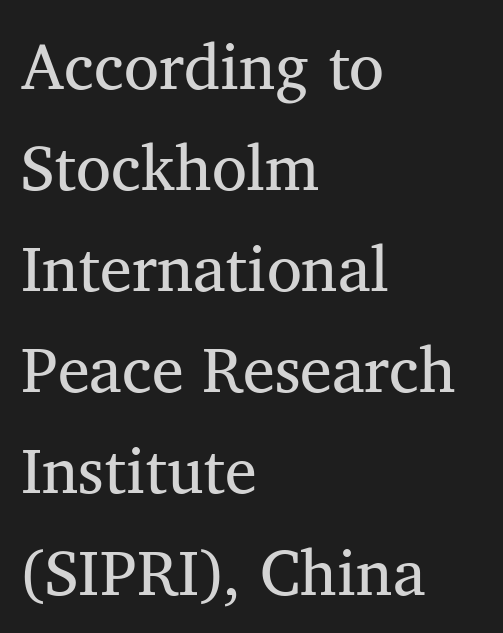
The image shows 64 px regular-weight serif type, upright; set left-aligned, normal line spacing (1.58x), normal letter spacing, not underlined; medium stroke contrast and a medium x-height.
